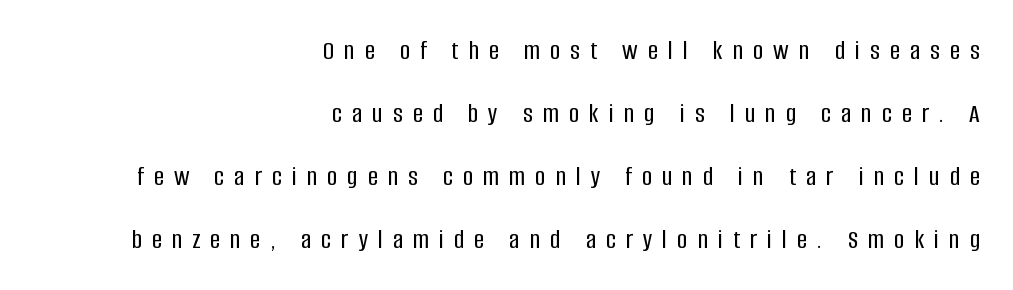
Q: Is the text italic (slanted)? A: No, it is upright.
Q: Is the typeface a serif or a sans-serif typeface? A: Sans-serif.
Q: Is the text underlined? A: No.
Q: How is the paragraph aligned? A: Right-aligned.
Q: Is the spacing between letters normal or unusually wide? A: Unusually wide.
Q: Is the spacing between lines tight, normal or loose? A: Loose.
Q: Width (condensed, normal, or wide)? A: Condensed.
Q: Stroke contrast? A: Low.
Q: x-height? A: Large.
Q: Monospaced? A: No.
